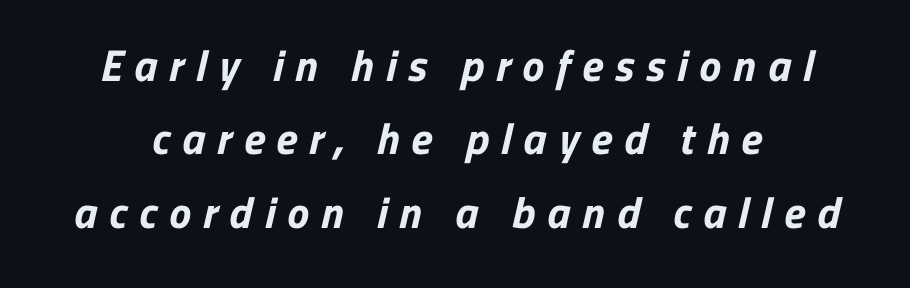
{"serif": "no", "bold": "yes", "weight": "bold", "width": "normal", "stroke_contrast": "low", "x_height": "medium", "monospaced": "no", "underline": "no", "line_spacing": "normal", "line_spacing_ratio": 1.67, "letter_spacing": "wide", "letter_spacing_em": 0.27, "glyph_px": 44}
